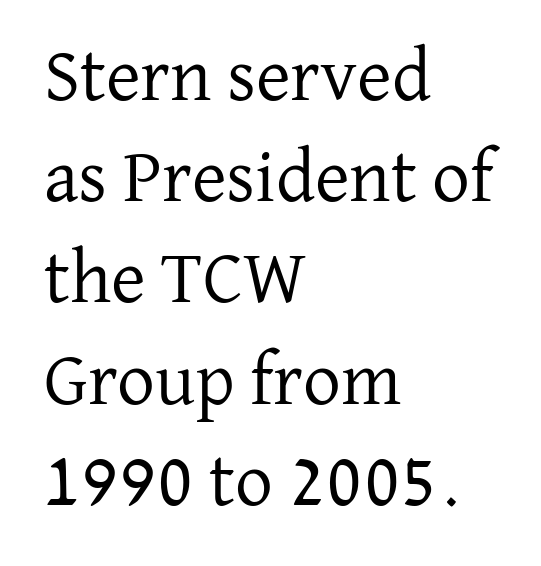
The image shows 75 px regular-weight serif type, upright; set left-aligned, normal line spacing (1.35x), normal letter spacing, not underlined; low stroke contrast and a medium x-height.
